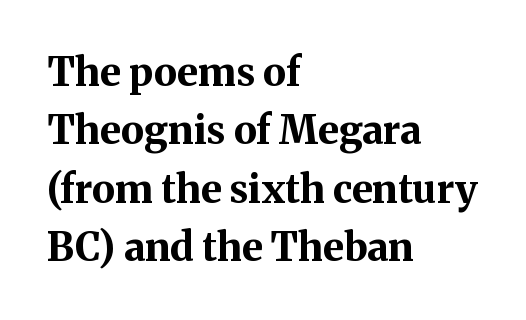
Horizontal bands of white between lines are of average thickness. Bare-footed words on every line. A student would call this left alignment; a typographer would say flush left, rag right. The typeface chosen for these lines features serifs. Observe the ordinary spacing: letters are neighbours, not strangers.
